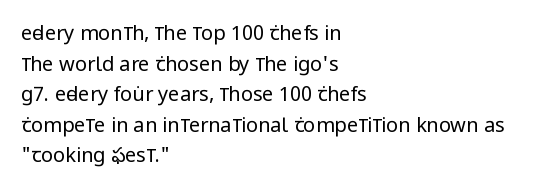
If you drew a line through each stem, it would be perfectly vertical. Students, observe: this is what conventionally led text looks like. Alignment: flush left. Decoration check: the copy has no underline.
